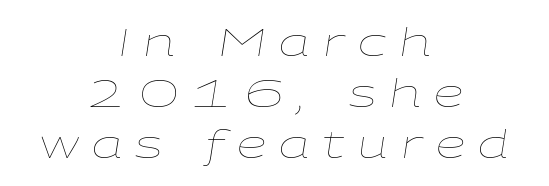
The image shows 38 px thin, wide type, italic (leaning right); set centered, normal line spacing (1.34x), unusually wide letter spacing (+0.35 em), not underlined; low stroke contrast and a medium x-height.
